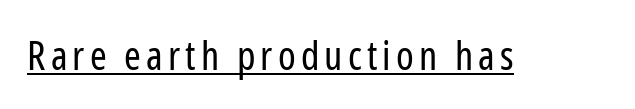
The image shows 40 px regular-weight, condensed sans-serif type, upright; set underlined; low stroke contrast and a medium x-height.
